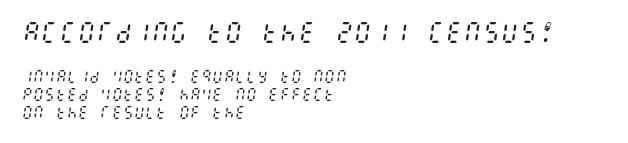
The image shows 23 px text type, italic (leaning right); set left-aligned, normal line spacing (1.28x), normal letter spacing, not underlined; the first (top) block is 1.64x larger.
